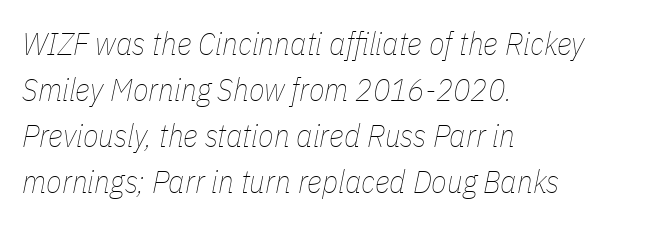
Q: Is the text bold? A: No.
Q: Is the text italic (slanted)? A: Yes, it leans right by about 11 degrees.
Q: Is the text underlined? A: No.
Q: How is the paragraph aligned? A: Left-aligned.
Q: Is the spacing between letters normal or unusually wide? A: Normal.
Q: Is the spacing between lines tight, normal or loose? A: Normal.
Q: Width (condensed, normal, or wide)? A: Condensed.
Q: Stroke contrast? A: Low.
Q: x-height? A: Medium.
Q: Monospaced? A: No.
